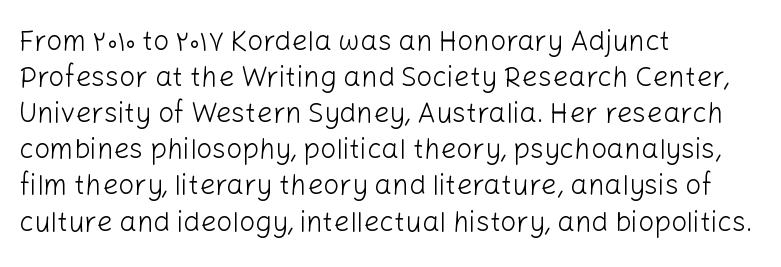
Q: Is the text bold? A: No.
Q: Is the text italic (slanted)? A: No, it is upright.
Q: Is the typeface a serif or a sans-serif typeface? A: Sans-serif.
Q: Is the text underlined? A: No.
Q: How is the paragraph aligned? A: Left-aligned.
Q: Is the spacing between letters normal or unusually wide? A: Normal.
Q: Is the spacing between lines tight, normal or loose? A: Normal.
Q: Width (condensed, normal, or wide)? A: Normal.
Q: Stroke contrast? A: Low.
Q: x-height? A: Medium.
Q: Monospaced? A: No.
